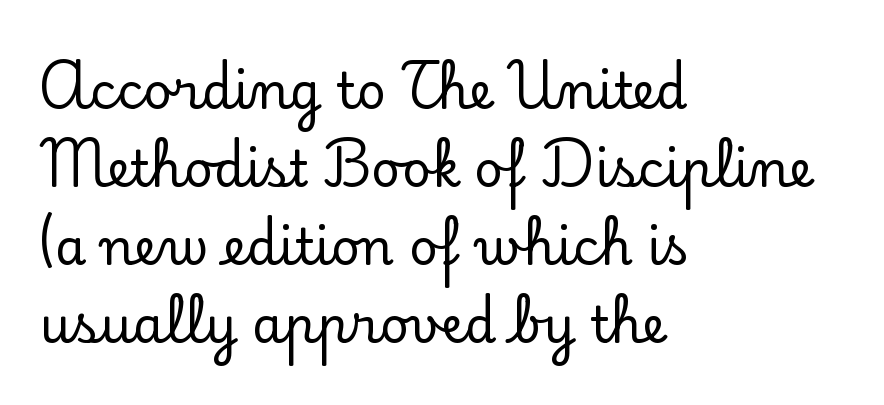
Q: Is the text italic (slanted)? A: No, it is upright.
Q: Is the typeface a serif or a sans-serif typeface? A: Serif.
Q: Is the text underlined? A: No.
Q: How is the paragraph aligned? A: Left-aligned.
Q: Is the spacing between letters normal or unusually wide? A: Normal.
Q: Is the spacing between lines tight, normal or loose? A: Normal.
Q: Width (condensed, normal, or wide)? A: Normal.
Q: Stroke contrast? A: Low.
Q: x-height? A: Small.
Q: Monospaced? A: No.
